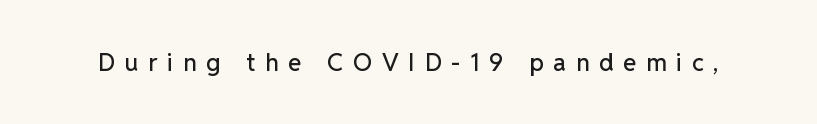
You can tell it's not italic because the verticals are truly vertical. Check under the words: just untouched page. There is plenty of visible air inserted between adjacent glyphs.
